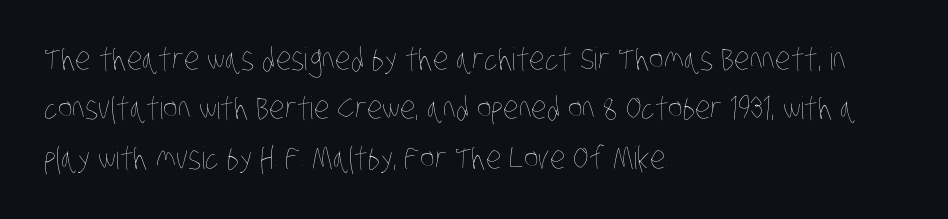
{"bold": "no", "weight": "thin", "width": "condensed", "stroke_contrast": "low", "x_height": "large", "monospaced": "no", "underline": "no", "align": "left", "line_spacing": "normal", "line_spacing_ratio": 1.59, "letter_spacing": "normal", "letter_spacing_em": 0.0, "glyph_px": 31}
